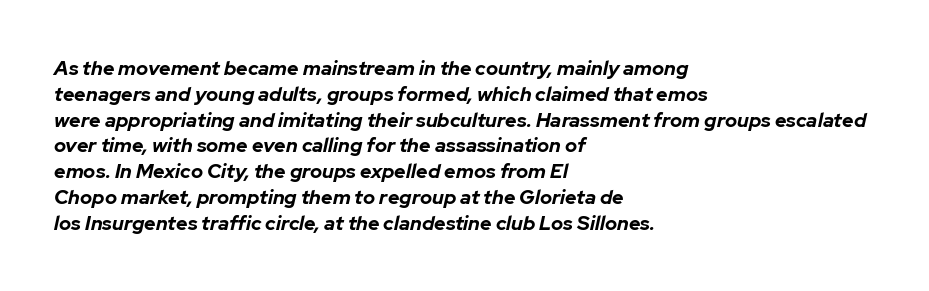
The image shows 20 px bold type, italic (leaning right); set left-aligned, normal line spacing (1.29x), normal letter spacing, not underlined.
